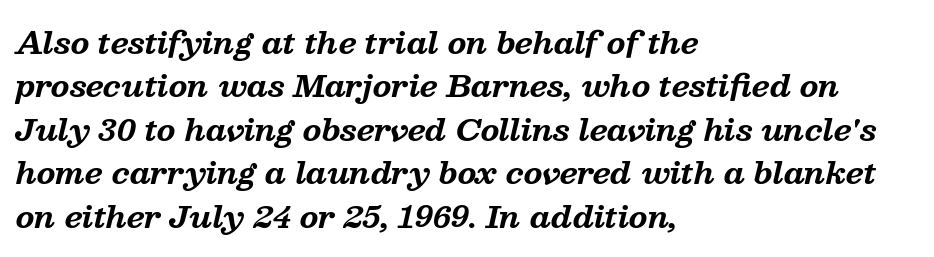
{"serif": "yes", "italic": "yes", "lean": "right", "slant_degrees": 13, "bold": "yes", "weight": "bold", "width": "normal", "stroke_contrast": "medium", "x_height": "medium", "monospaced": "no", "underline": "no", "align": "left", "line_spacing": "normal", "line_spacing_ratio": 1.45, "letter_spacing": "normal", "letter_spacing_em": 0.0, "glyph_px": 30}
